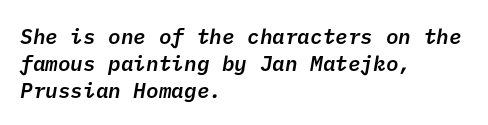
Q: Is the text bold? A: Semi-bold.
Q: Is the text underlined? A: No.
Q: How is the paragraph aligned? A: Left-aligned.
Q: Is the spacing between letters normal or unusually wide? A: Normal.
Q: Is the spacing between lines tight, normal or loose? A: Normal.
